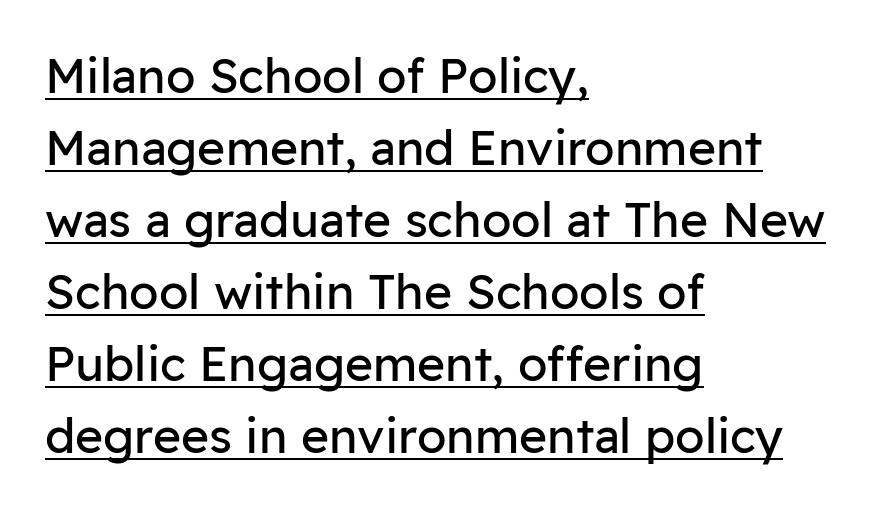
The image shows 48 px regular-weight sans-serif type, upright; set left-aligned, normal line spacing (1.5x), normal letter spacing, underlined; low stroke contrast and a medium x-height.
